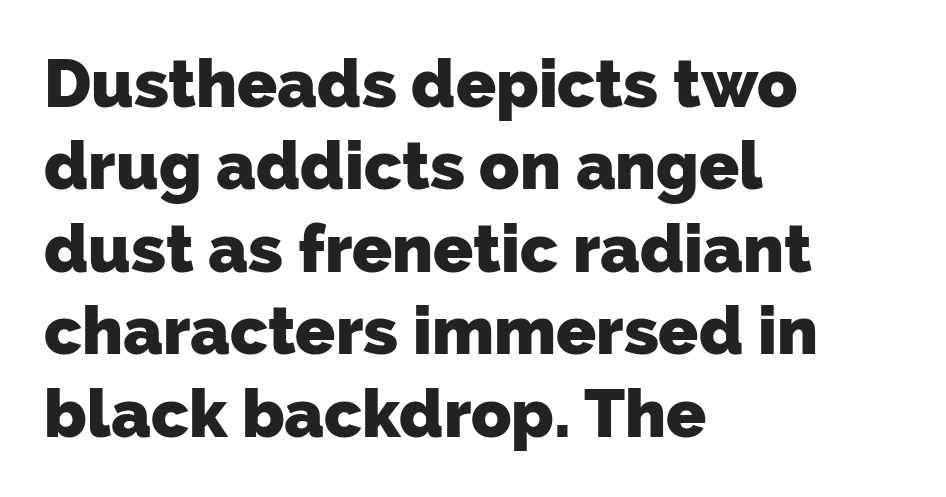
Check the space under the baseline: it is left empty. In terms of letterform style, serifs are entirely absent. Characters follow at the spacing the type designer built in. Students, this is bold: see how much ink each stroke carries.
